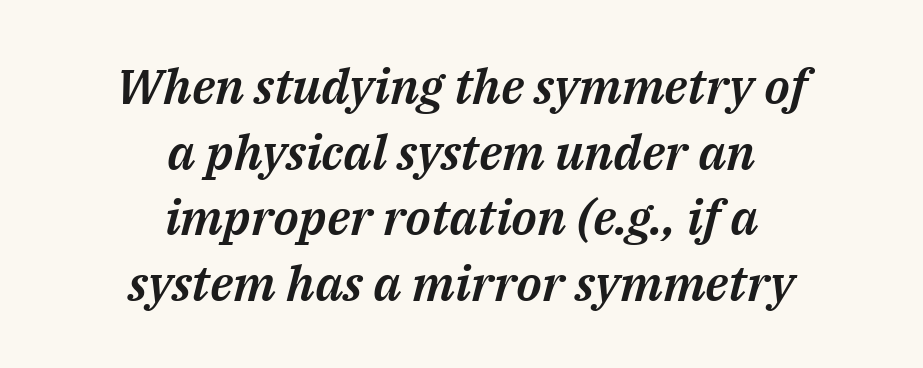
Q: Is the text italic (slanted)? A: Yes, it leans right by about 14 degrees.
Q: Is the text underlined? A: No.
Q: How is the paragraph aligned? A: Centered.
Q: Is the spacing between letters normal or unusually wide? A: Normal.
Q: Is the spacing between lines tight, normal or loose? A: Normal.
Q: Width (condensed, normal, or wide)? A: Normal.
Q: Stroke contrast? A: Medium.
Q: x-height? A: Medium.
Q: Monospaced? A: No.
